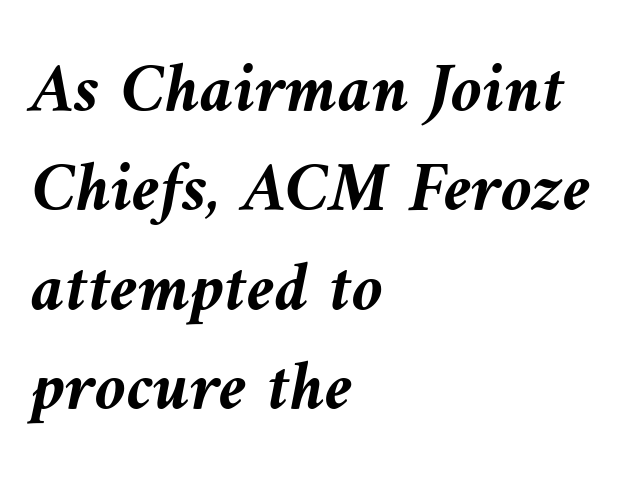
The image shows 71 px semibold type, italic (leaning left); set left-aligned, normal line spacing (1.4x), normal letter spacing, not underlined; medium stroke contrast and a medium x-height.
